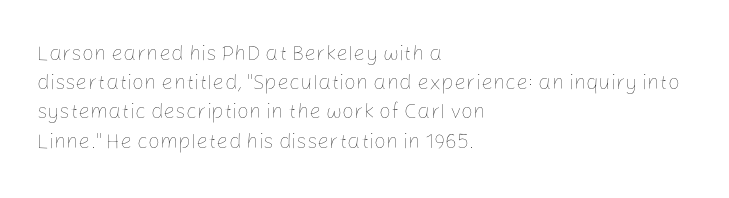
{"italic": "no", "bold": "no", "underline": "no", "align": "left", "line_spacing": "normal", "line_spacing_ratio": 1.39, "letter_spacing": "normal", "letter_spacing_em": 0.0, "glyph_px": 21}
